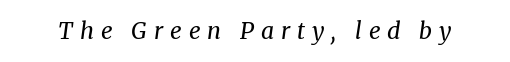
Q: Is the text bold? A: No.
Q: Is the text italic (slanted)? A: Yes, it leans right by about 8 degrees.
Q: Is the text underlined? A: No.
Q: Is the spacing between letters normal or unusually wide? A: Unusually wide.
